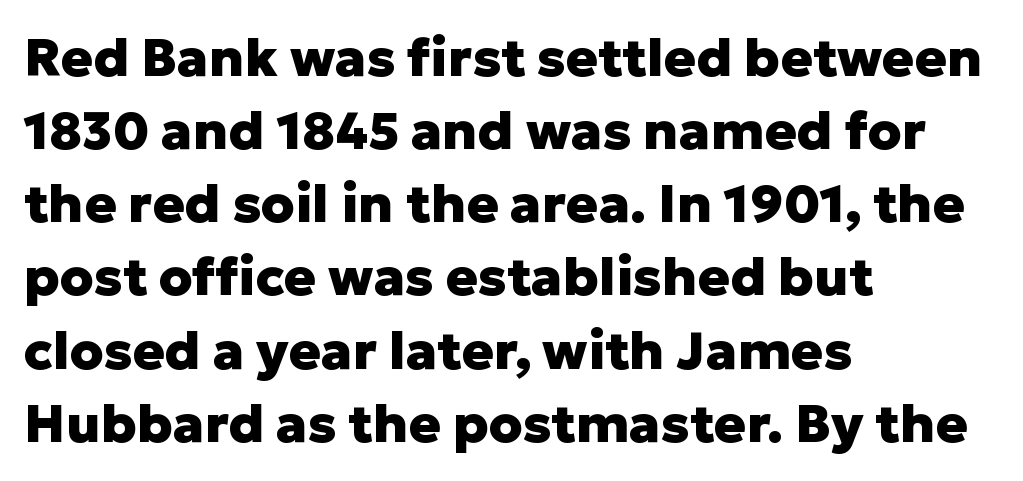
The image shows 53 px heavy sans-serif type, upright; set left-aligned, normal line spacing (1.38x), normal letter spacing, not underlined; low stroke contrast and a medium x-height.
